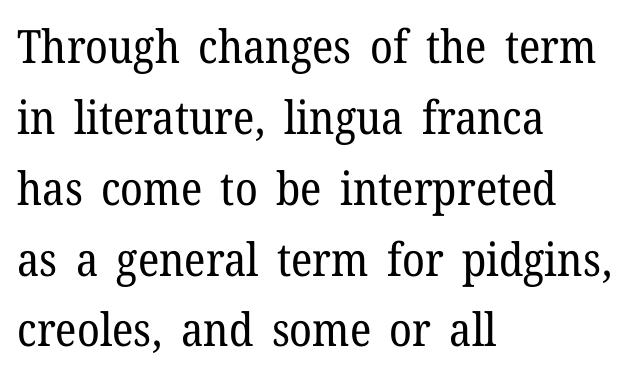
The image shows 46 px regular-weight serif type, upright; set left-aligned, normal line spacing (1.54x), normal letter spacing, not underlined; low stroke contrast and a medium x-height.
